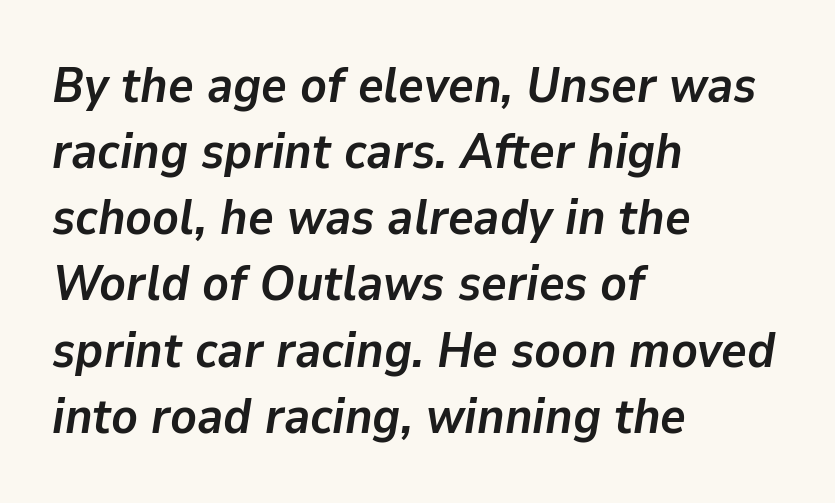
The image shows 49 px semibold type, italic (leaning right); set left-aligned, normal line spacing (1.35x), normal letter spacing, not underlined; low stroke contrast and a medium x-height.
